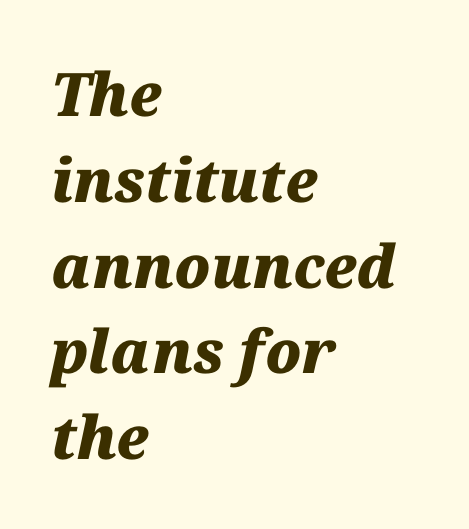
The image shows 60 px heavy type, italic (leaning right); set left-aligned, normal line spacing (1.43x), normal letter spacing, not underlined; medium stroke contrast and a medium x-height.
